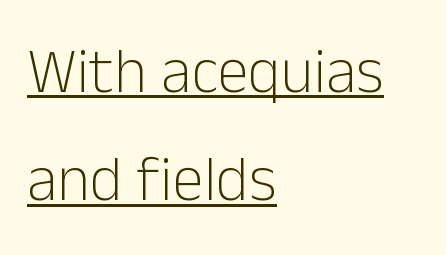
Q: Is the text bold? A: No.
Q: Is the text italic (slanted)? A: No, it is upright.
Q: Is the typeface a serif or a sans-serif typeface? A: Sans-serif.
Q: Is the text underlined? A: Yes.
Q: How is the paragraph aligned? A: Left-aligned.
Q: Is the spacing between letters normal or unusually wide? A: Normal.
Q: Width (condensed, normal, or wide)? A: Normal.
Q: Stroke contrast? A: Low.
Q: x-height? A: Medium.
Q: Monospaced? A: No.
